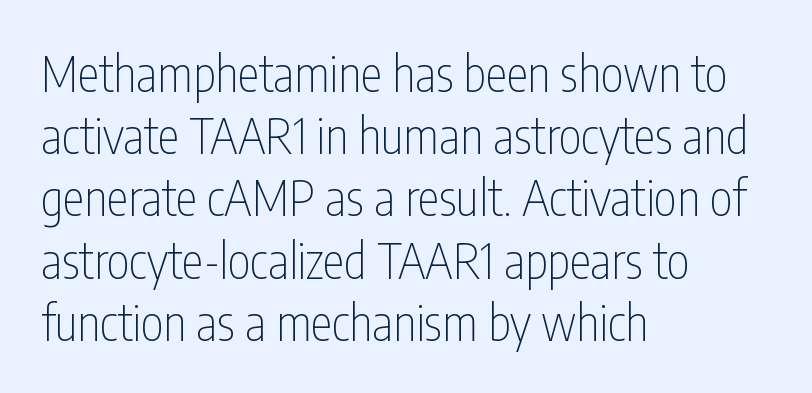
Short and long lines alike share a common starting point at left. The face used here is rendered with its standard letterfit. Examine the stroke ends and you'll find no serifs. The block of text has a typical density, with ordinary space between rows. Clear beneath every line of the passage.
